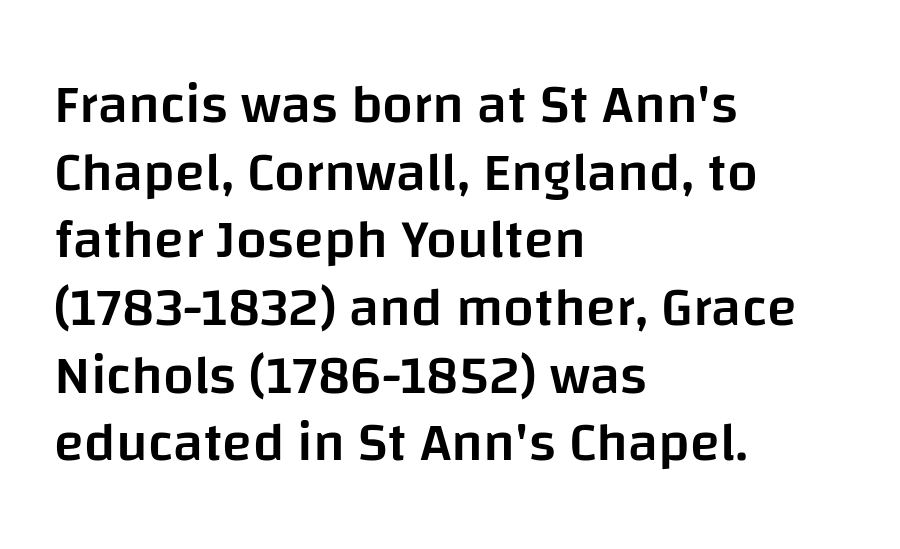
{"serif": "no", "italic": "no", "bold": "semi", "weight": "semibold", "width": "normal", "stroke_contrast": "low", "x_height": "large", "monospaced": "no", "underline": "no", "align": "left", "line_spacing_ratio": 1.23, "letter_spacing": "normal", "letter_spacing_em": 0.0, "glyph_px": 55}
